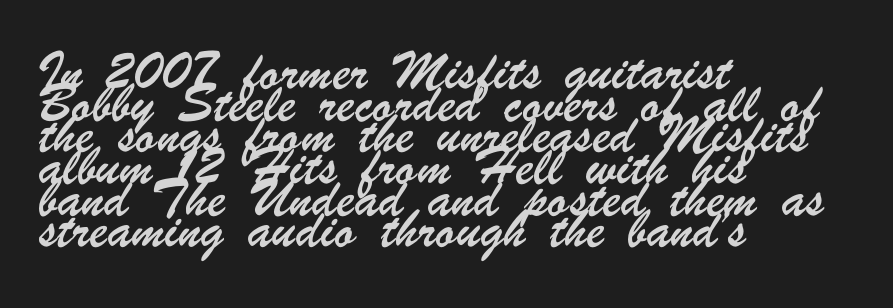
Students, observe: this is what conventionally led text looks like. Glyph-to-glyph distance matches everyday printed text. The lines are quadded left. The strip under each line holds only bare page.
